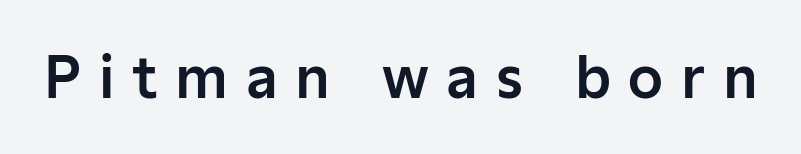
Q: Is the text italic (slanted)? A: No, it is upright.
Q: Is the typeface a serif or a sans-serif typeface? A: Sans-serif.
Q: Is the text underlined? A: No.
Q: Is the spacing between letters normal or unusually wide? A: Unusually wide.
Q: Width (condensed, normal, or wide)? A: Normal.
Q: Stroke contrast? A: Low.
Q: x-height? A: Medium.
Q: Monospaced? A: No.
